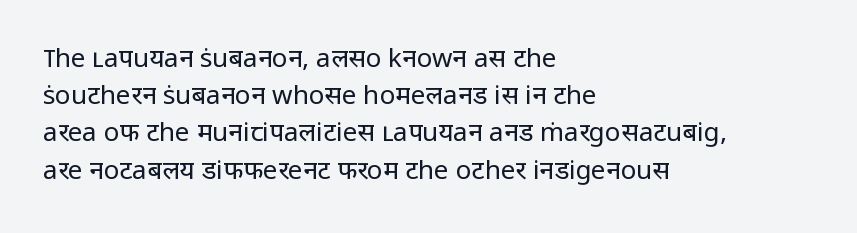
Q: Is the text bold? A: No.
Q: Is the text italic (slanted)? A: No, it is upright.
Q: Is the text underlined? A: No.
Q: How is the paragraph aligned? A: Left-aligned.
Q: Is the spacing between letters normal or unusually wide? A: Normal.
Q: Is the spacing between lines tight, normal or loose? A: Normal.
